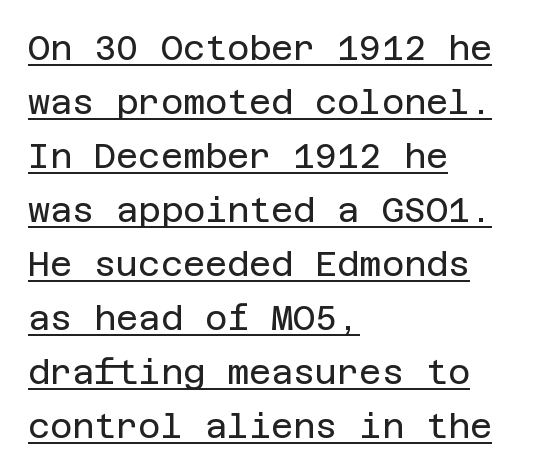
{"serif": "no", "italic": "no", "bold": "no", "weight": "regular", "width": "normal", "stroke_contrast": "low", "x_height": "large", "underline": "yes", "align": "left", "line_spacing": "normal", "line_spacing_ratio": 1.59, "letter_spacing": "normal", "letter_spacing_em": 0.0, "glyph_px": 34}
